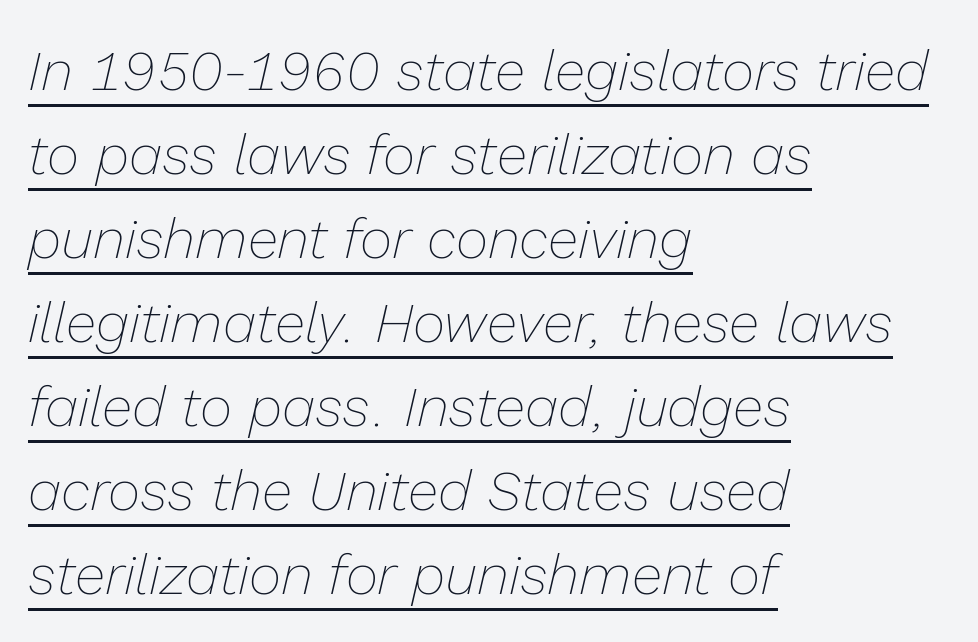
Q: Is the text bold? A: No.
Q: Is the text italic (slanted)? A: Yes, it leans right by about 13 degrees.
Q: Is the text underlined? A: Yes.
Q: How is the paragraph aligned? A: Left-aligned.
Q: Is the spacing between letters normal or unusually wide? A: Normal.
Q: Is the spacing between lines tight, normal or loose? A: Normal.
Q: Width (condensed, normal, or wide)? A: Normal.
Q: Stroke contrast? A: Low.
Q: x-height? A: Medium.
Q: Monospaced? A: No.
